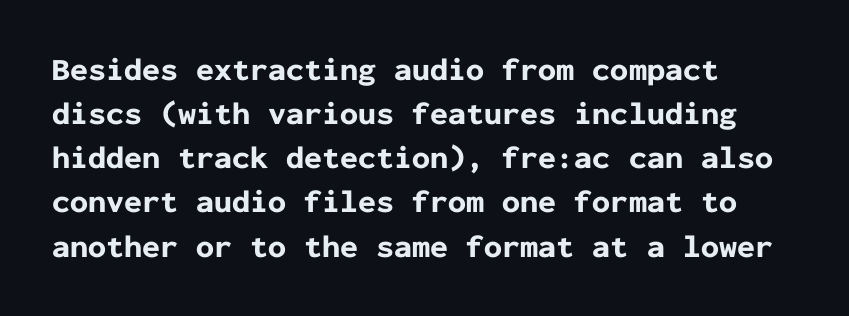
The image shows 32 px bold sans-serif type, upright, monospaced; set left-aligned, normal line spacing (1.38x), normal letter spacing, not underlined; low stroke contrast and a medium x-height.
